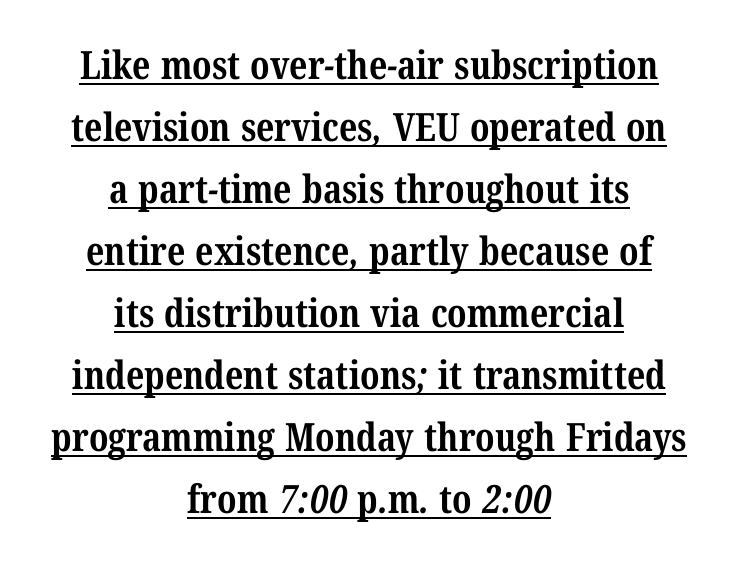
Successive baselines arrive at the customary interval. A typographer would call this underscored text. Classification — serif. The gaps between neighbouring characters are ordinary and unremarkable. Heavy-handed strokes throughout: this text is bold. The rendering uses natural spacing where letterforms have individual widths.
